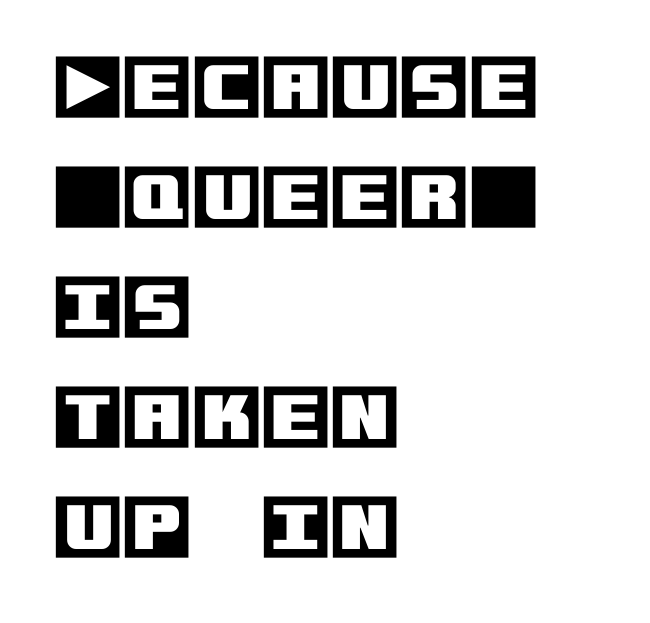
Q: Is the text italic (slanted)? A: No, it is upright.
Q: Is the text underlined? A: No.
Q: How is the paragraph aligned? A: Left-aligned.
Q: Is the spacing between letters normal or unusually wide? A: Normal.
Q: Is the spacing between lines tight, normal or loose? A: Normal.
Q: Width (condensed, normal, or wide)? A: Normal.
Q: x-height? A: Large.
